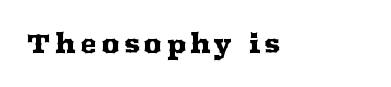
The image shows 26 px text type, upright; set left-aligned, not underlined.
